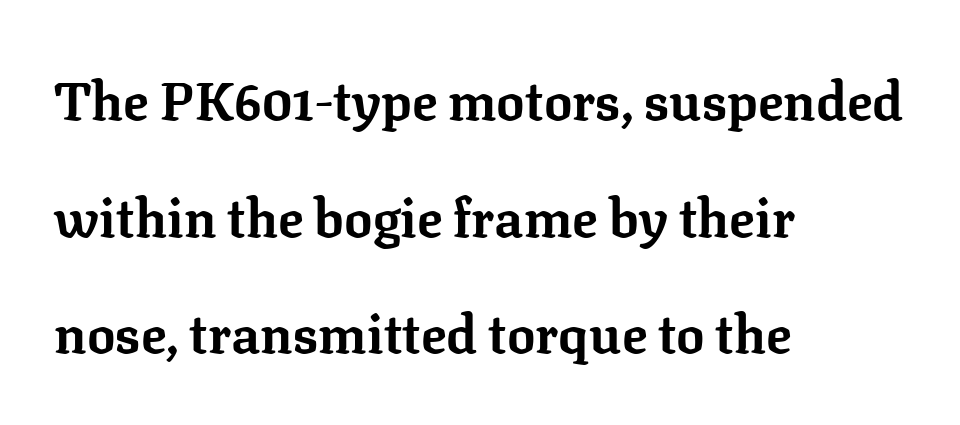
The image shows 53 px bold serif type, upright; set left-aligned, loose line spacing (2.2x), normal letter spacing, not underlined; low stroke contrast and a medium x-height.
